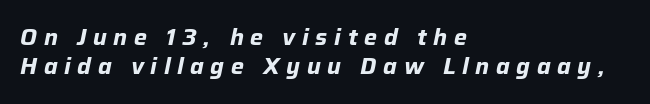
{"italic": "yes", "lean": "right", "slant_degrees": 12, "bold": "yes", "underline": "no", "align": "left", "line_spacing": "normal", "line_spacing_ratio": 1.31, "letter_spacing": "wide", "letter_spacing_em": 0.3, "glyph_px": 22}
